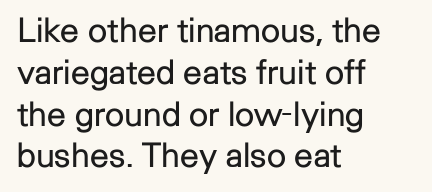
Q: Is the text bold? A: No.
Q: Is the text italic (slanted)? A: No, it is upright.
Q: Is the typeface a serif or a sans-serif typeface? A: Sans-serif.
Q: Is the text underlined? A: No.
Q: How is the paragraph aligned? A: Left-aligned.
Q: Is the spacing between letters normal or unusually wide? A: Normal.
Q: Width (condensed, normal, or wide)? A: Normal.
Q: Stroke contrast? A: Low.
Q: x-height? A: Medium.
Q: Monospaced? A: No.
